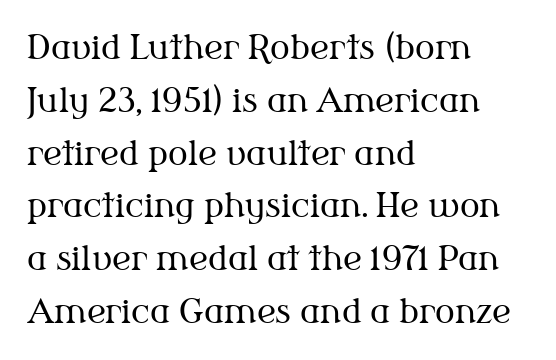
{"serif": "yes", "italic": "no", "bold": "no", "weight": "regular", "width": "normal", "stroke_contrast": "medium", "x_height": "medium", "monospaced": "no", "underline": "no", "align": "left", "line_spacing": "normal", "line_spacing_ratio": 1.6, "letter_spacing": "normal", "letter_spacing_em": 0.0, "glyph_px": 33}
